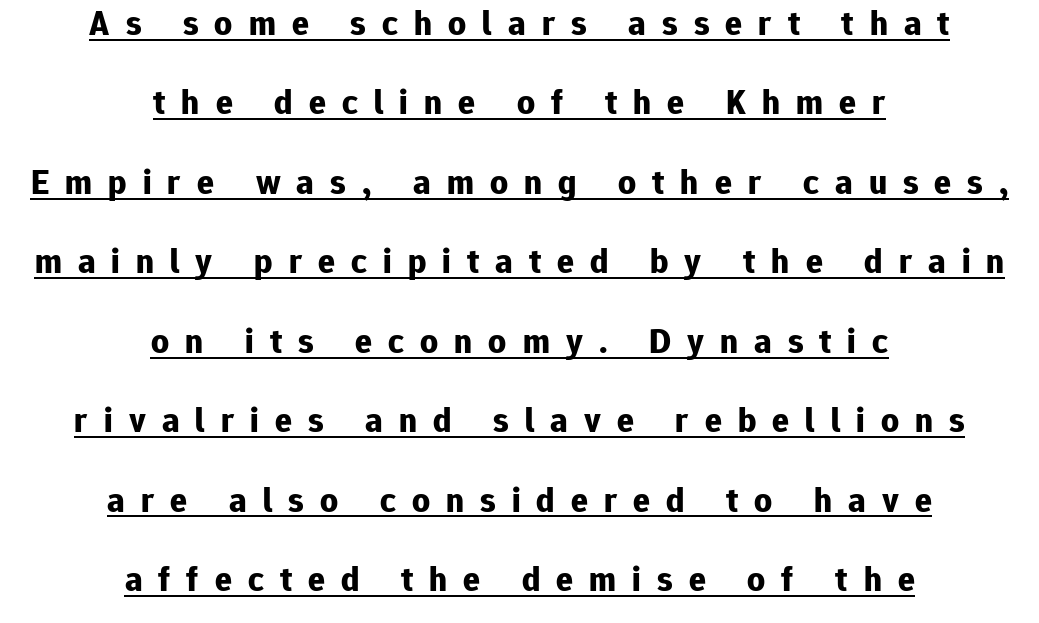
Are there feet on the stems? There aren't — it's a sans. This is roman type, the default non-slanted kind. These lines are centered, leaving both edges ragged. Typesetter's note: full bold, strokes at maximum text heaviness. A typographer would call this underscored text. The face used here is rendered with a markedly widened letterfit.
